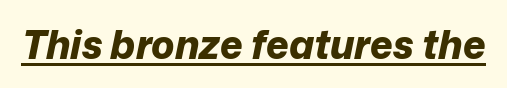
Check the space under the baseline: a stroke is drawn there. Set as a true bold cut, around the 700 mark. Looking at the ascenders, they clearly lean. The rendering uses natural spacing where letterforms have individual widths. Glyph-to-glyph distance matches everyday printed text.
